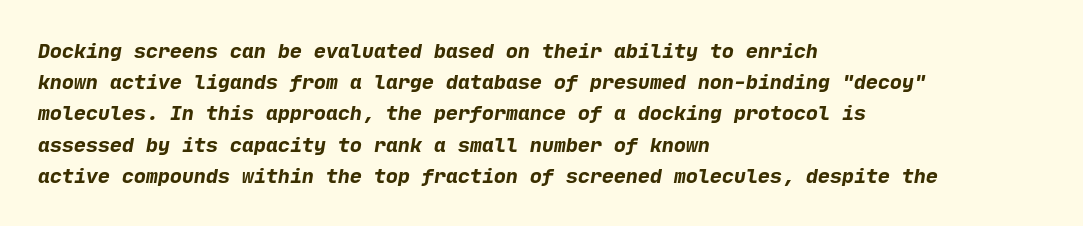
Left-aligned paragraph, ragged on the right. Is there much room between lines? A standard amount, neither cramped nor airy. Compared with typical body copy, the letter spacing here is the same. The sample has been set heavy, in full bold. Honestly, there is no underline to notice here at all.
